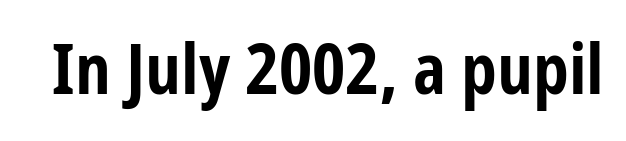
{"serif": "no", "italic": "no", "bold": "yes", "weight": "bold", "width": "condensed", "stroke_contrast": "low", "x_height": "medium", "monospaced": "no", "underline": "no", "letter_spacing": "normal", "letter_spacing_em": 0.0, "glyph_px": 71}
